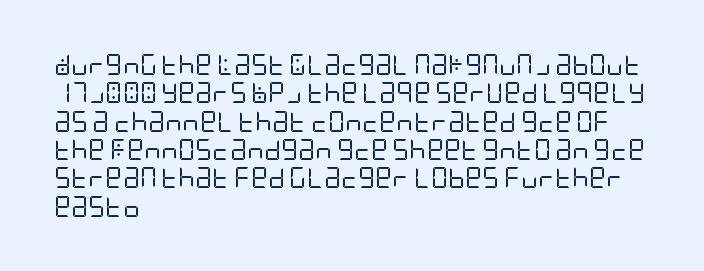
The image shows 21 px text type, upright; set left-aligned, normal line spacing (1.35x), normal letter spacing, not underlined.
